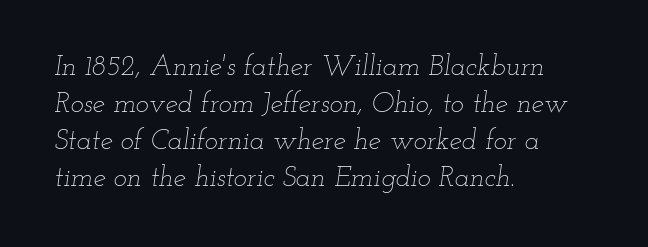
This rendering features lettering with no underline. Does extra space separate the letters? No, they use regular spacing. Quick note: interline space is typical. This sample has the flowing, uneven cadence of proportional lettering. A typesetter would mark this as italic.
